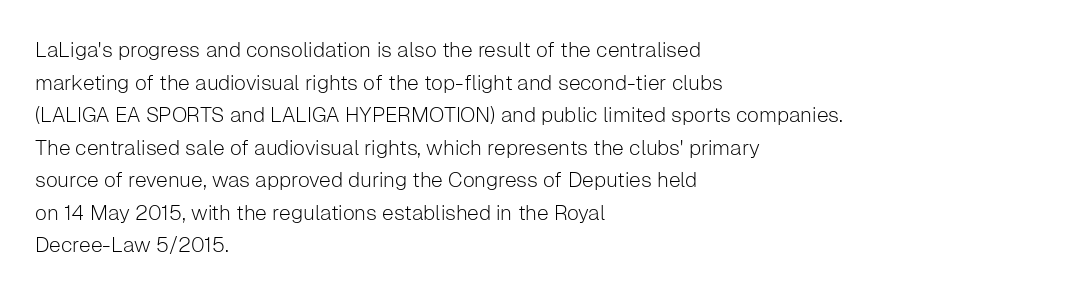
The image shows 21 px text type, upright; set left-aligned, normal line spacing (1.55x), normal letter spacing, not underlined.
